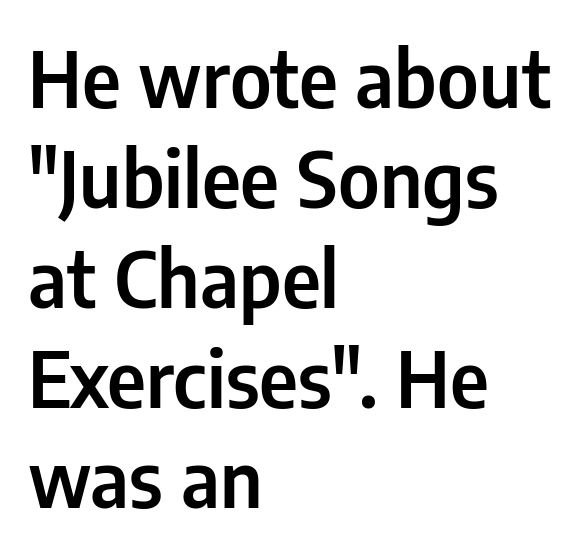
Q: Is the text italic (slanted)? A: No, it is upright.
Q: Is the typeface a serif or a sans-serif typeface? A: Sans-serif.
Q: Is the text underlined? A: No.
Q: How is the paragraph aligned? A: Left-aligned.
Q: Is the spacing between letters normal or unusually wide? A: Normal.
Q: Is the spacing between lines tight, normal or loose? A: Normal.
Q: Width (condensed, normal, or wide)? A: Condensed.
Q: Stroke contrast? A: Low.
Q: x-height? A: Medium.
Q: Monospaced? A: No.
